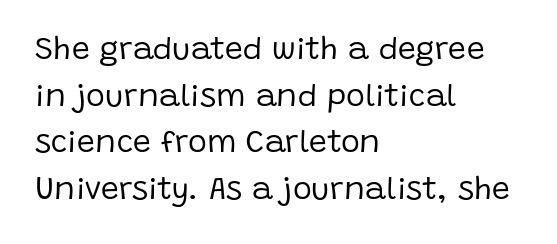
Horizontal alignment here is leftward, the default for most running prose. In terms of letterform style, serifs are entirely absent. Quick note: not italic, upright. Ink coverage per letter is moderate at most.
